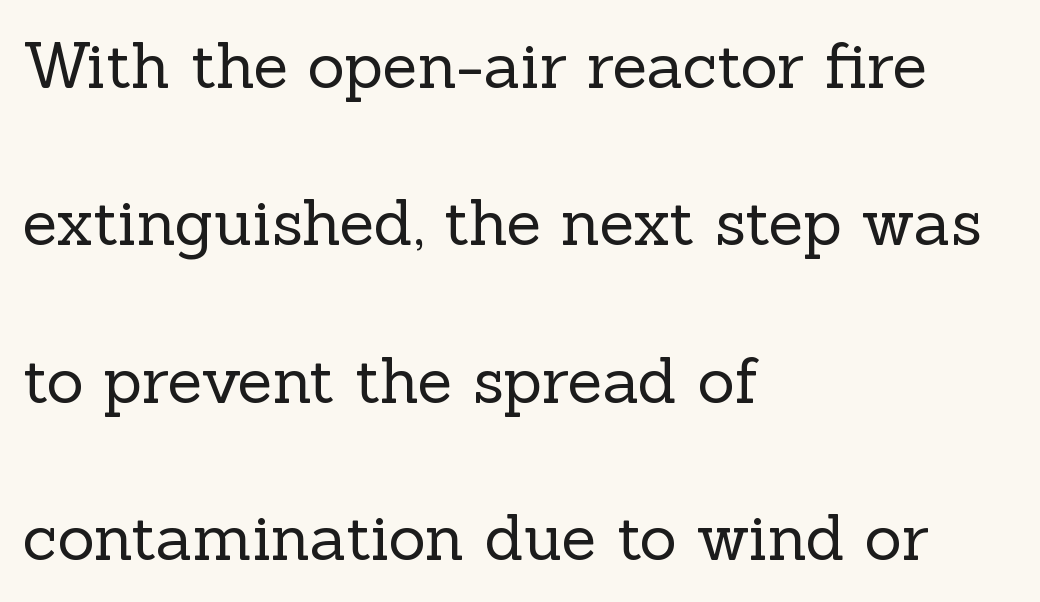
Q: Is the text bold? A: No.
Q: Is the text italic (slanted)? A: No, it is upright.
Q: Is the typeface a serif or a sans-serif typeface? A: Serif.
Q: Is the text underlined? A: No.
Q: How is the paragraph aligned? A: Left-aligned.
Q: Is the spacing between letters normal or unusually wide? A: Normal.
Q: Is the spacing between lines tight, normal or loose? A: Loose.
Q: Width (condensed, normal, or wide)? A: Normal.
Q: x-height? A: Medium.
Q: Monospaced? A: No.
